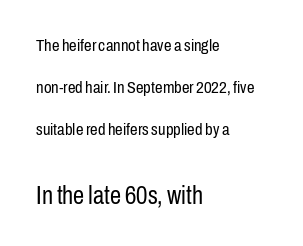
The image shows 25 px text type, upright; set left-aligned, loose line spacing (2.47x), normal letter spacing, not underlined; the second (bottom) block is 1.47x larger.
